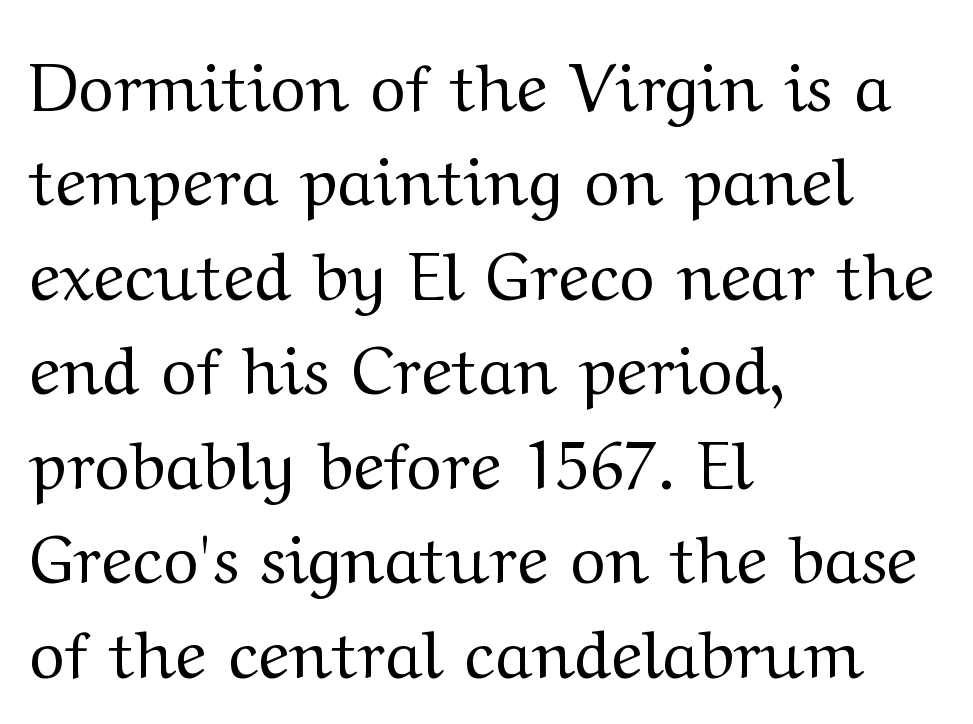
The image shows 67 px regular-weight, wide serif type, upright; set left-aligned, normal line spacing (1.41x), normal letter spacing, not underlined; medium stroke contrast and a medium x-height.
